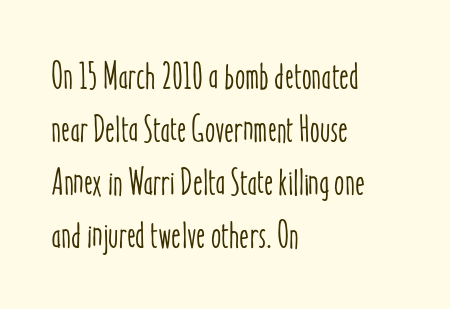
Q: Is the text italic (slanted)? A: No, it is upright.
Q: Is the text underlined? A: No.
Q: How is the paragraph aligned? A: Left-aligned.
Q: Is the spacing between letters normal or unusually wide? A: Normal.
Q: Is the spacing between lines tight, normal or loose? A: Normal.
Q: Width (condensed, normal, or wide)? A: Condensed.
Q: Stroke contrast? A: Low.
Q: x-height? A: Medium.
Q: Monospaced? A: No.
